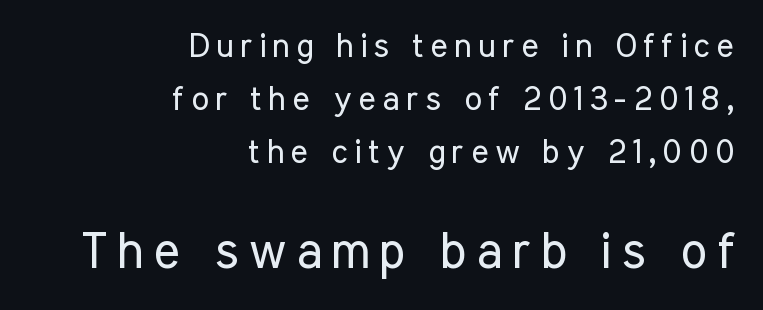
The image shows 50 px regular-weight, condensed sans-serif type, upright; set right-aligned, normal line spacing (1.6x), unusually wide letter spacing (+0.2 em), not underlined; the second (bottom) block is 1.52x larger; low stroke contrast and a medium x-height.
